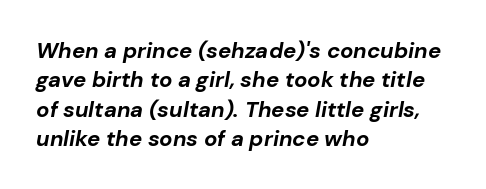
The image shows 22 px bold type, italic (leaning right); set left-aligned, normal line spacing (1.33x), normal letter spacing, not underlined.
